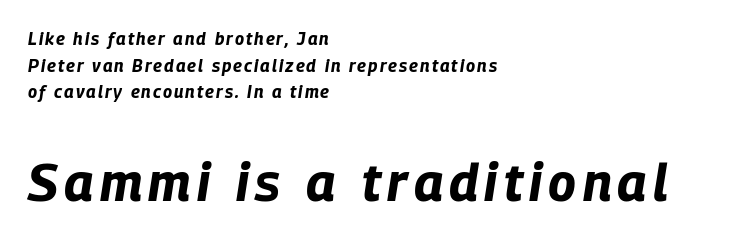
The rendering applies a slant to the glyphs. Caption: upper text group reduced, lower text group enlarged. Casual observation: everything's shoved over to the left. The rendering uses a bold face; every stroke is thick and dark.
